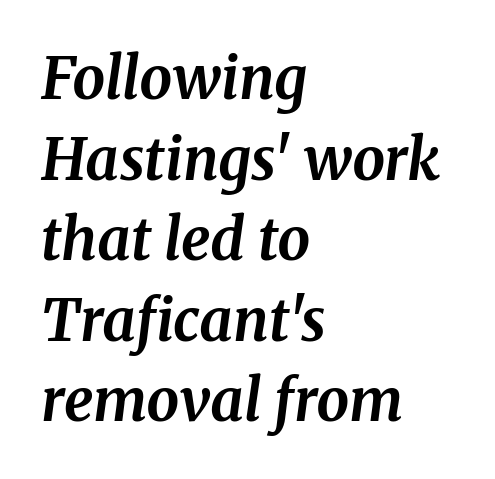
{"serif": "yes", "italic": "yes", "lean": "right", "slant_degrees": 8, "bold": "yes", "weight": "bold", "width": "normal", "stroke_contrast": "medium", "x_height": "medium", "monospaced": "no", "underline": "no", "align": "left", "line_spacing": "normal", "line_spacing_ratio": 1.39, "letter_spacing": "normal", "letter_spacing_em": 0.0, "glyph_px": 58}
